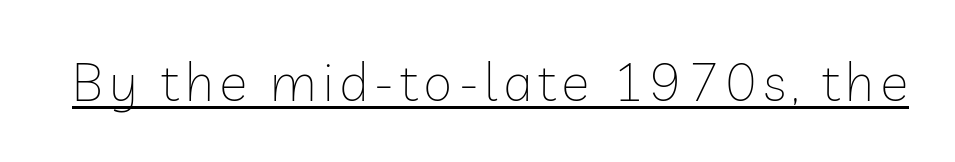
Think of a printed novel: that variable character pitch is what you see here. Students, observe the line beneath the letters — that is underlining. The face looks like a standard text weight, possibly lighter. Is this a sans? Yes — the strokes have no serifs. In terms of posture, this sample is upright.
